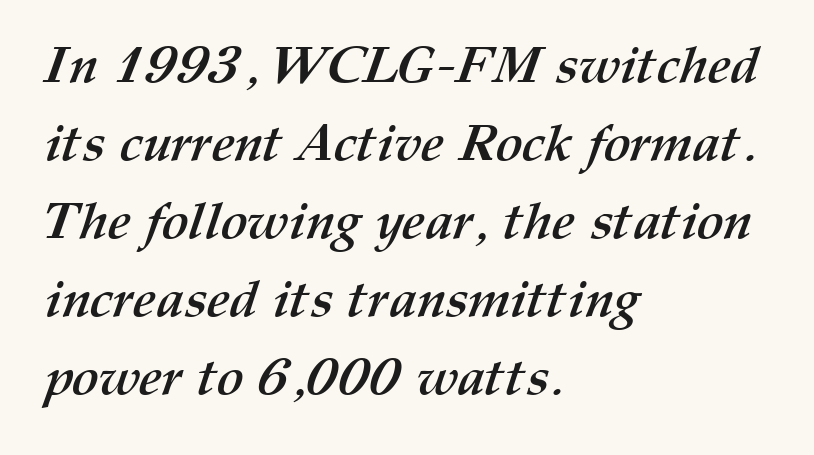
Each letter keeps its own natural width here, so spacing adapts to shape. This sample uses plain, unmodified letter spacing. These lines carry a lot of weight — the face is fully bold. Anything drawn beneath the words? Only blank space. The block of text has a typical density, with ordinary space between rows.
